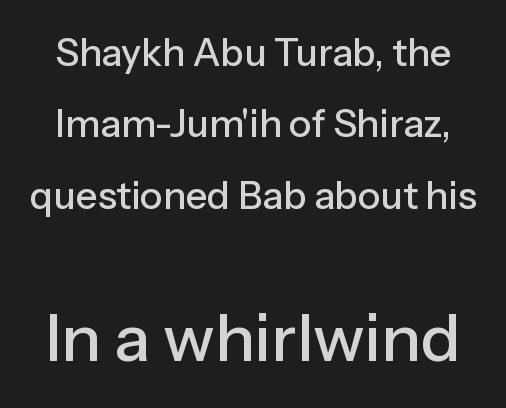
{"serif": "no", "italic": "no", "width": "normal", "stroke_contrast": "low", "x_height": "medium", "monospaced": "no", "underline": "no", "line_spacing_ratio": 1.88, "letter_spacing": "normal", "letter_spacing_em": 0.0, "larger_block": "second", "size_ratio": 1.74, "glyph_px": 66}
